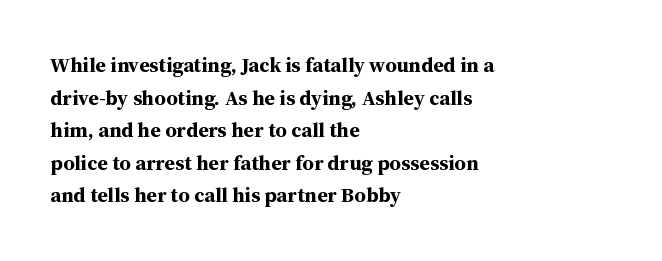
The rendering anchors every line to the left-hand side. In terms of posture, this sample is upright. This sample uses plain, unmodified letter spacing. The gap between lines stays unmarked.
